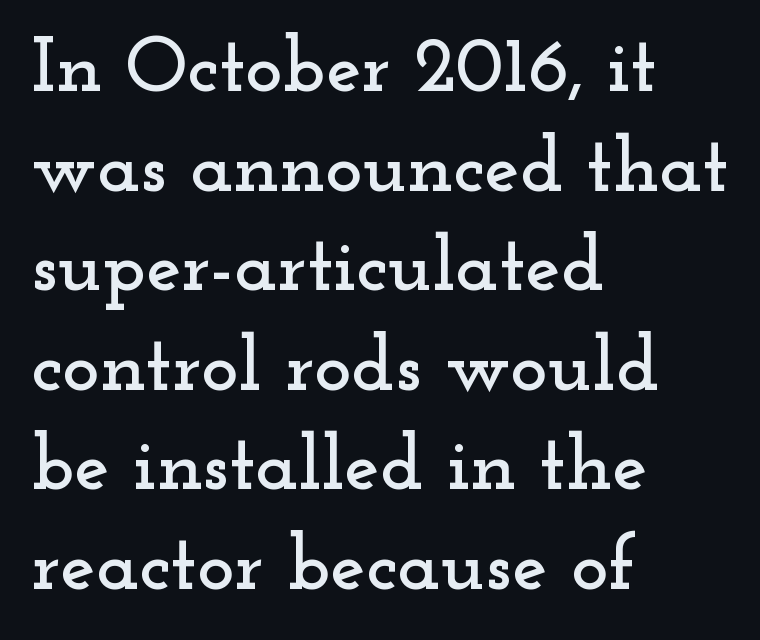
Q: Is the text italic (slanted)? A: No, it is upright.
Q: Is the typeface a serif or a sans-serif typeface? A: Serif.
Q: Is the text underlined? A: No.
Q: How is the paragraph aligned? A: Left-aligned.
Q: Is the spacing between letters normal or unusually wide? A: Normal.
Q: Is the spacing between lines tight, normal or loose? A: Normal.
Q: Width (condensed, normal, or wide)? A: Wide.
Q: Stroke contrast? A: Low.
Q: x-height? A: Small.
Q: Monospaced? A: No.
